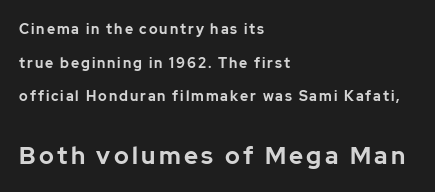
Q: Is the text bold? A: Yes.
Q: Is the text italic (slanted)? A: No, it is upright.
Q: Is the text underlined? A: No.
Q: How is the paragraph aligned? A: Left-aligned.
Q: Is the spacing between lines tight, normal or loose? A: Loose.
Q: Which block of text is set in a larger size, the first (top) or the second (bottom)? A: The second (bottom) one.
